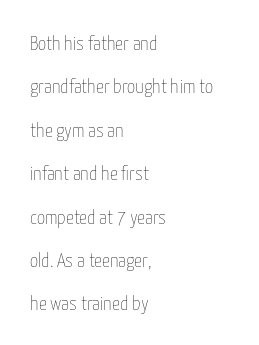
The image shows 20 px text type, upright; set left-aligned, loose line spacing (2.17x), normal letter spacing, not underlined.
